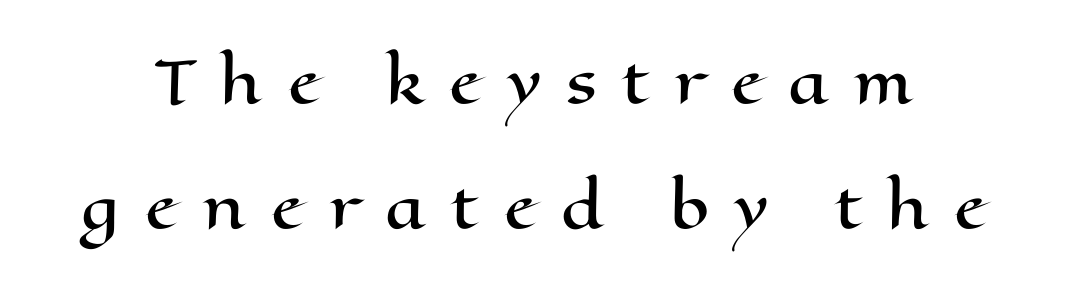
Q: Is the text italic (slanted)? A: No, it is upright.
Q: Is the text underlined? A: No.
Q: Is the spacing between letters normal or unusually wide? A: Unusually wide.
Q: Is the spacing between lines tight, normal or loose? A: Loose.
Q: Width (condensed, normal, or wide)? A: Wide.
Q: Stroke contrast? A: High.
Q: x-height? A: Medium.
Q: Monospaced? A: No.
